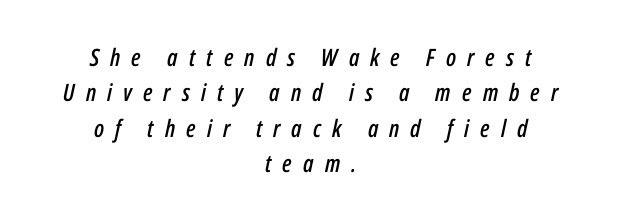
The image shows 24 px text type, italic (leaning right); set centered, normal line spacing (1.47x), unusually wide letter spacing (+0.46 em), not underlined.
